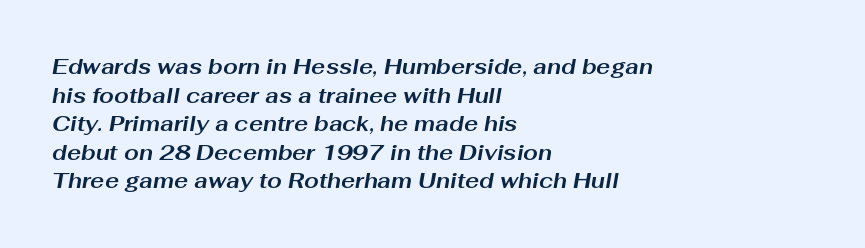
Beneath every word, the page is bare. The letters sit at their default tracking, neither squeezed nor spread. Characters are canted at an angle relative to the baseline's perpendicular. What weight is shown? A full bold with thick strokes.
